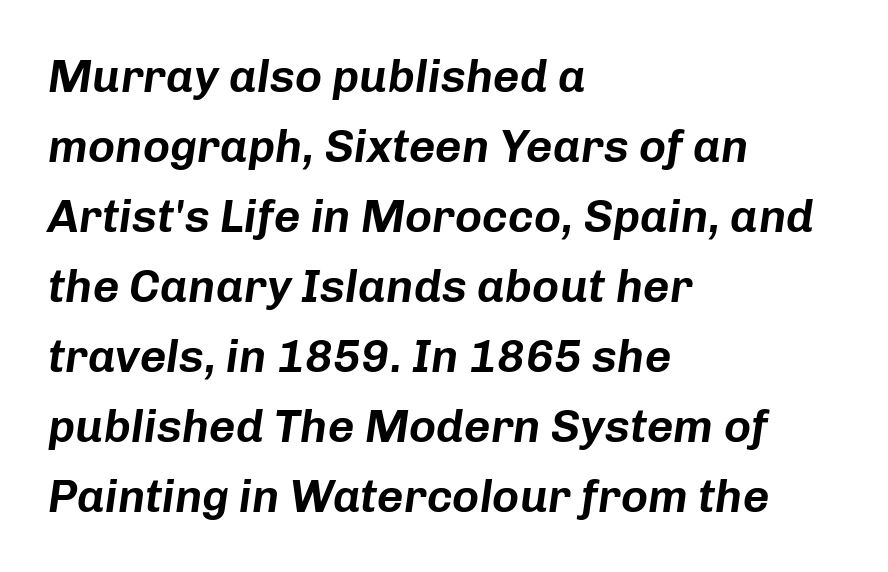
{"italic": "yes", "lean": "right", "slant_degrees": 8, "width": "normal", "stroke_contrast": "low", "x_height": "medium", "monospaced": "no", "underline": "no", "align": "left", "line_spacing": "normal", "line_spacing_ratio": 1.52, "letter_spacing": "normal", "letter_spacing_em": 0.0, "glyph_px": 46}
